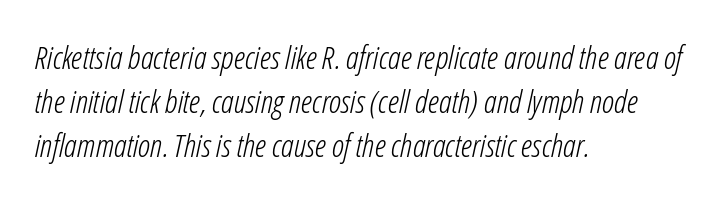
Underlining? Definitely not there. Vertical stems look standard width or narrower in stroke. Typeset ragged right — the left edge is the straight one. Observe the ordinary spacing: letters are neighbours, not strangers. Leading matches the norm, producing a regular column. Observe the lean: these are italic letterforms.
